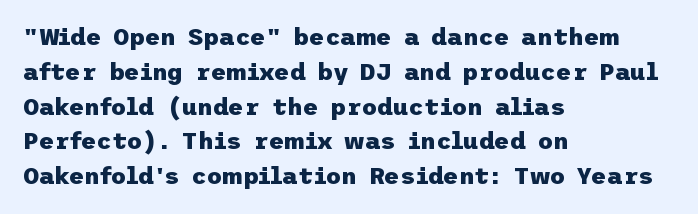
Q: Is the text bold? A: Yes.
Q: Is the text italic (slanted)? A: No, it is upright.
Q: Is the text underlined? A: No.
Q: How is the paragraph aligned? A: Left-aligned.
Q: Is the spacing between letters normal or unusually wide? A: Normal.
Q: Is the spacing between lines tight, normal or loose? A: Normal.
